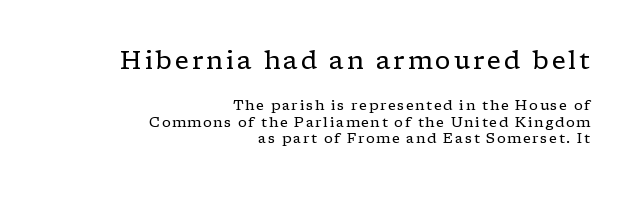
Q: Is the text bold? A: No.
Q: Is the text italic (slanted)? A: No, it is upright.
Q: Is the text underlined? A: No.
Q: How is the paragraph aligned? A: Right-aligned.
Q: Which block of text is set in a larger size, the first (top) or the second (bottom)? A: The first (top) one.
